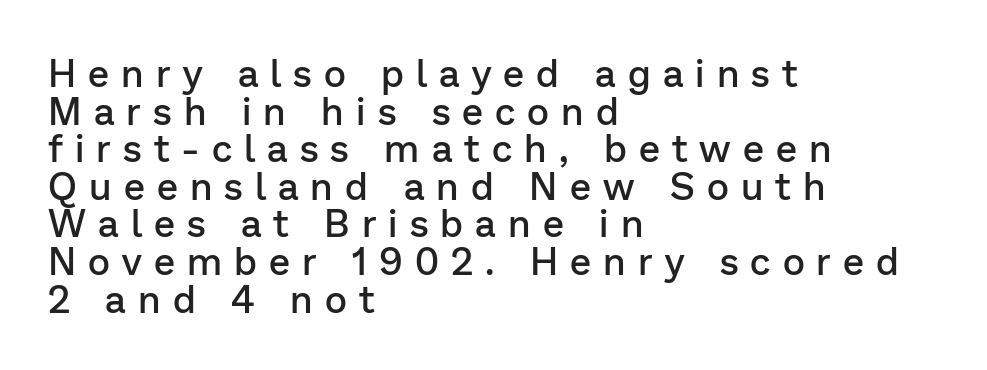
Students, note that the glyphs here are deliberately spaced far apart. Check where the strokes stop: nothing finishes them off — pure sans. The typography opts for an upright posture over an oblique one. The gap between lines stays unmarked. Each letter keeps its own natural width here, so spacing adapts to shape.
